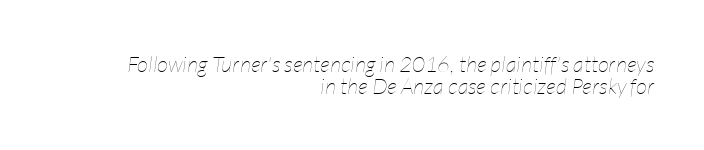
The image shows 22 px text type, italic (leaning right); set right-aligned, tight line spacing (1.01x), normal letter spacing, not underlined.
